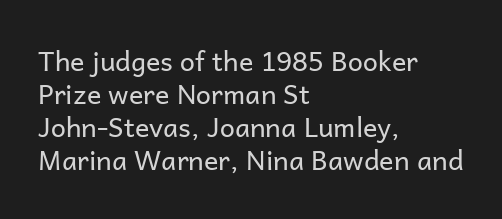
Q: Is the text bold? A: No.
Q: Is the text italic (slanted)? A: No, it is upright.
Q: Is the text underlined? A: No.
Q: How is the paragraph aligned? A: Left-aligned.
Q: Is the spacing between letters normal or unusually wide? A: Normal.
